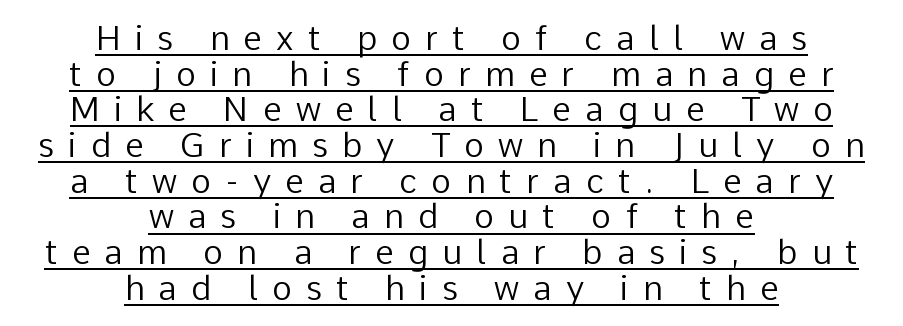
The image shows 34 px regular-weight sans-serif type, upright; set centered, tight line spacing (1.05x), unusually wide letter spacing (+0.41 em), underlined; low stroke contrast and a medium x-height.
